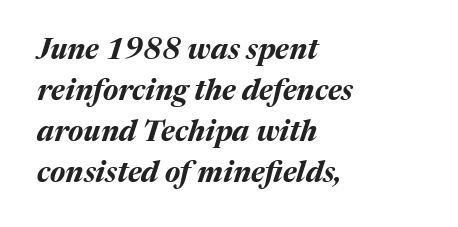
The image shows 29 px bold type, italic (leaning right); set left-aligned, normal line spacing (1.41x), normal letter spacing, not underlined; medium stroke contrast and a medium x-height.
